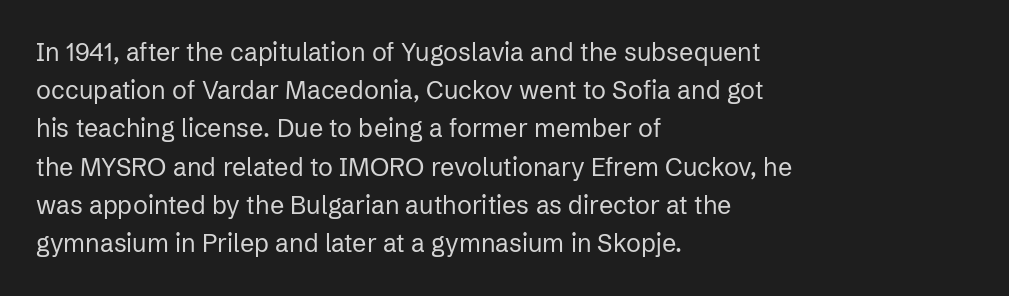
Q: Is the text bold? A: No.
Q: Is the text italic (slanted)? A: No, it is upright.
Q: Is the text underlined? A: No.
Q: How is the paragraph aligned? A: Left-aligned.
Q: Is the spacing between letters normal or unusually wide? A: Normal.
Q: Is the spacing between lines tight, normal or loose? A: Normal.
